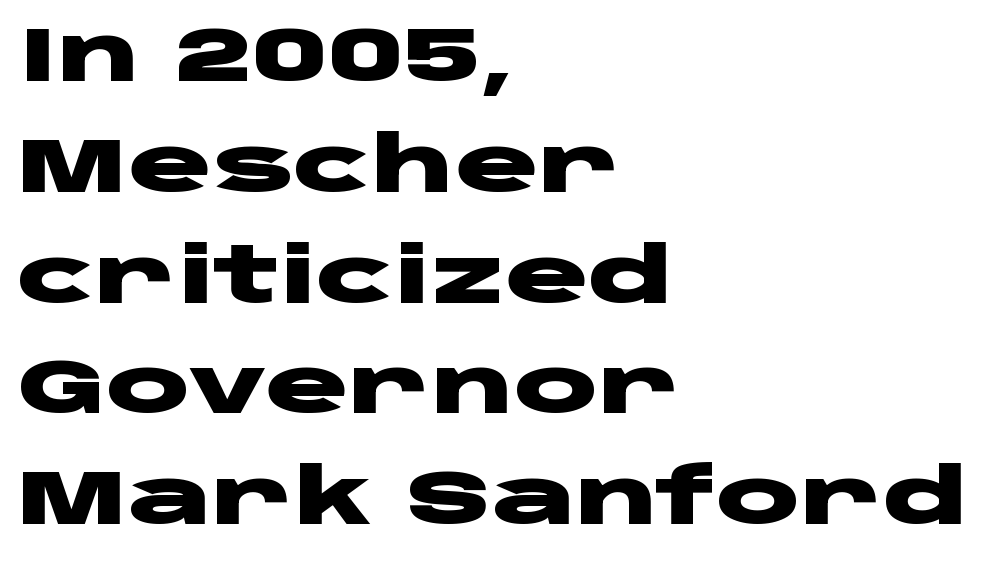
{"serif": "no", "italic": "no", "bold": "yes", "weight": "heavy", "width": "wide", "stroke_contrast": "low", "x_height": "large", "monospaced": "no", "underline": "no", "align": "left", "line_spacing": "normal", "line_spacing_ratio": 1.42, "letter_spacing": "normal", "letter_spacing_em": 0.0, "glyph_px": 78}
